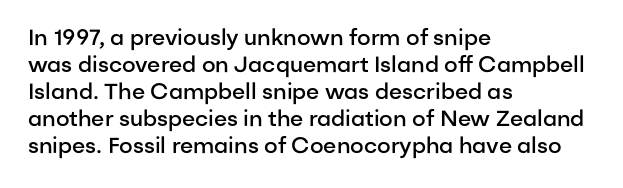
Q: Is the text bold? A: Semi-bold.
Q: Is the text italic (slanted)? A: No, it is upright.
Q: Is the text underlined? A: No.
Q: How is the paragraph aligned? A: Left-aligned.
Q: Is the spacing between letters normal or unusually wide? A: Normal.
